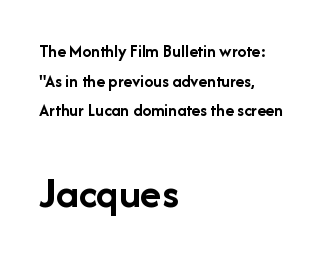
{"serif": "no", "italic": "no", "bold": "yes", "weight": "semibold", "width": "normal", "stroke_contrast": "low", "x_height": "medium", "monospaced": "no", "underline": "no", "align": "left", "line_spacing": "normal", "line_spacing_ratio": 1.65, "letter_spacing": "normal", "letter_spacing_em": 0.0, "larger_block": "second", "size_ratio": 2.44, "glyph_px": 44}
